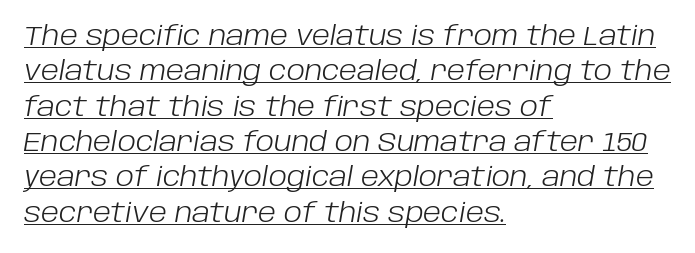
{"italic": "yes", "lean": "right", "slant_degrees": 10, "bold": "no", "underline": "yes", "align": "left", "line_spacing": "normal", "line_spacing_ratio": 1.36, "letter_spacing": "normal", "letter_spacing_em": 0.0, "glyph_px": 26}
